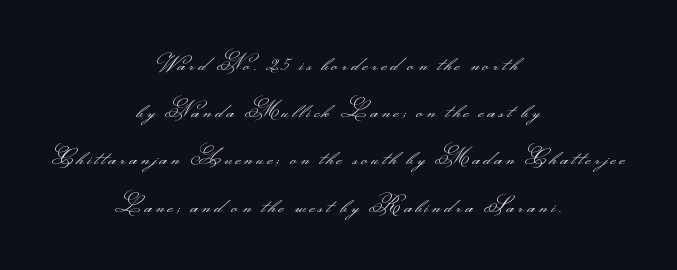
{"bold": "no", "underline": "no", "align": "center", "line_spacing": "loose", "line_spacing_ratio": 2.25, "glyph_px": 21}
